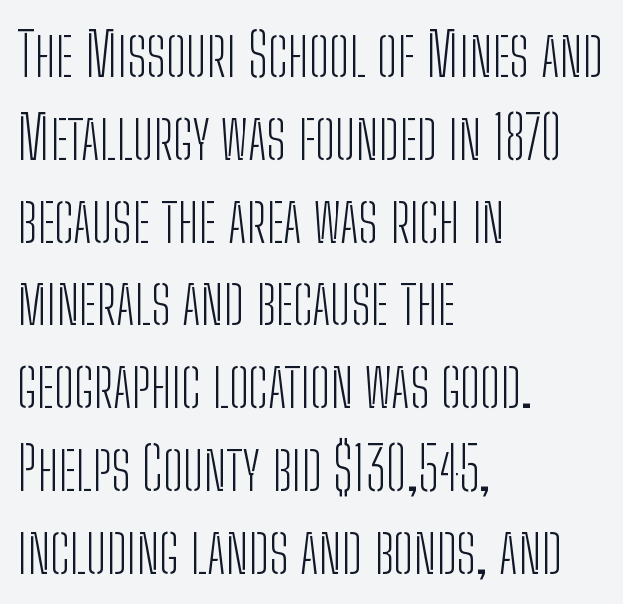
The image shows 60 px light, condensed sans-serif type, upright; set left-aligned, normal line spacing (1.38x), normal letter spacing, not underlined; low stroke contrast and a medium x-height.
